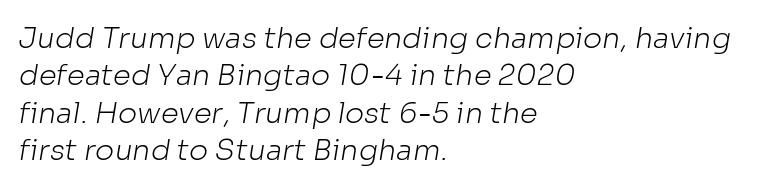
{"serif": "no", "bold": "no", "weight": "light", "width": "normal", "stroke_contrast": "low", "x_height": "medium", "monospaced": "no", "underline": "no", "align": "left", "line_spacing": "normal", "line_spacing_ratio": 1.29, "letter_spacing": "normal", "letter_spacing_em": 0.0, "glyph_px": 29}
